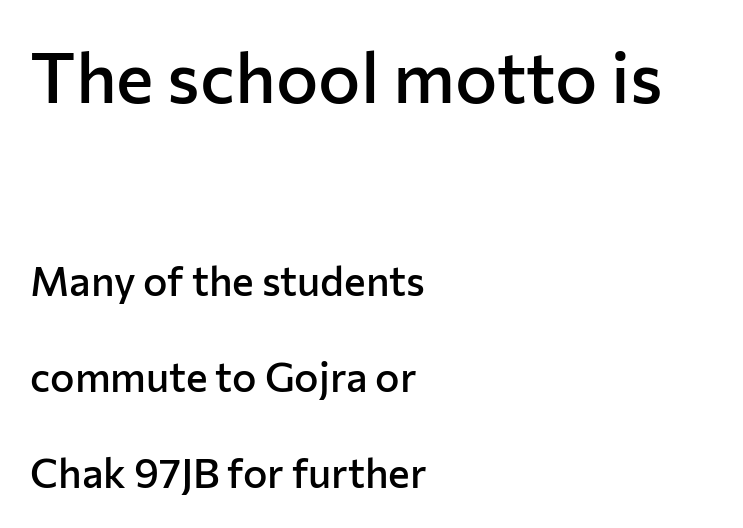
Q: Is the text bold? A: Semi-bold.
Q: Is the text italic (slanted)? A: No, it is upright.
Q: Is the typeface a serif or a sans-serif typeface? A: Sans-serif.
Q: Is the text underlined? A: No.
Q: How is the paragraph aligned? A: Left-aligned.
Q: Is the spacing between letters normal or unusually wide? A: Normal.
Q: Is the spacing between lines tight, normal or loose? A: Loose.
Q: Which block of text is set in a larger size, the first (top) or the second (bottom)? A: The first (top) one.
Q: Width (condensed, normal, or wide)? A: Normal.
Q: Stroke contrast? A: Low.
Q: x-height? A: Medium.
Q: Monospaced? A: No.
